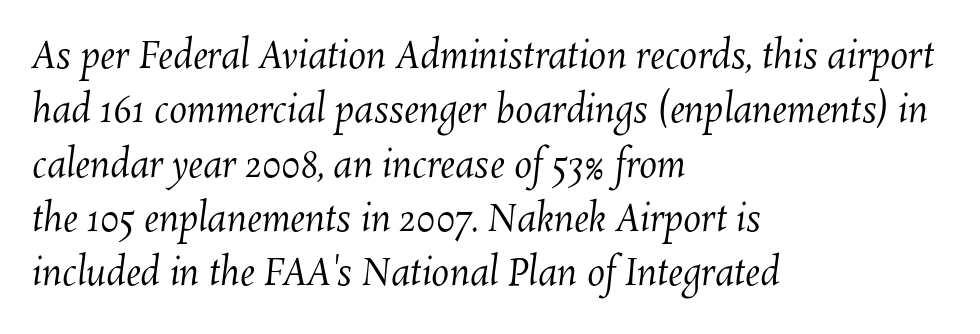
{"bold": "no", "weight": "regular", "width": "normal", "stroke_contrast": "medium", "x_height": "medium", "monospaced": "no", "underline": "no", "align": "left", "line_spacing": "normal", "line_spacing_ratio": 1.51, "letter_spacing": "normal", "letter_spacing_em": 0.0, "glyph_px": 36}
